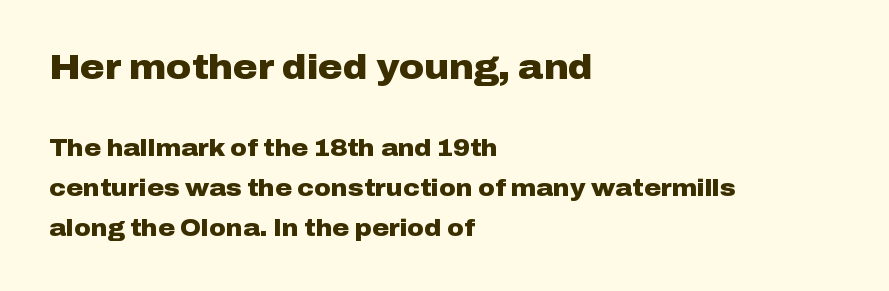
The image shows 34 px heavy, wide sans-serif type, upright; set left-aligned, line spacing 1.74x, normal letter spacing, not underlined; the first (top) block is 1.48x larger; low stroke contrast and a medium x-height.
